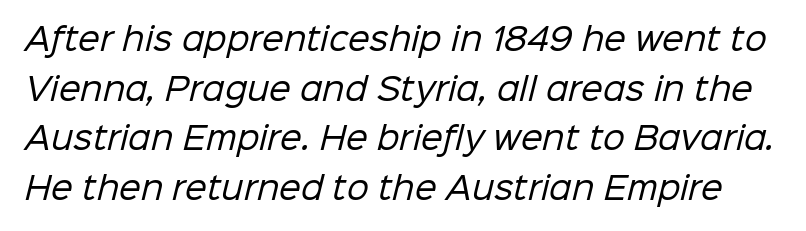
{"serif": "no", "bold": "no", "weight": "regular", "width": "normal", "stroke_contrast": "low", "x_height": "medium", "monospaced": "no", "underline": "no", "line_spacing": "normal", "line_spacing_ratio": 1.6, "letter_spacing": "normal", "letter_spacing_em": 0.0, "glyph_px": 31}
